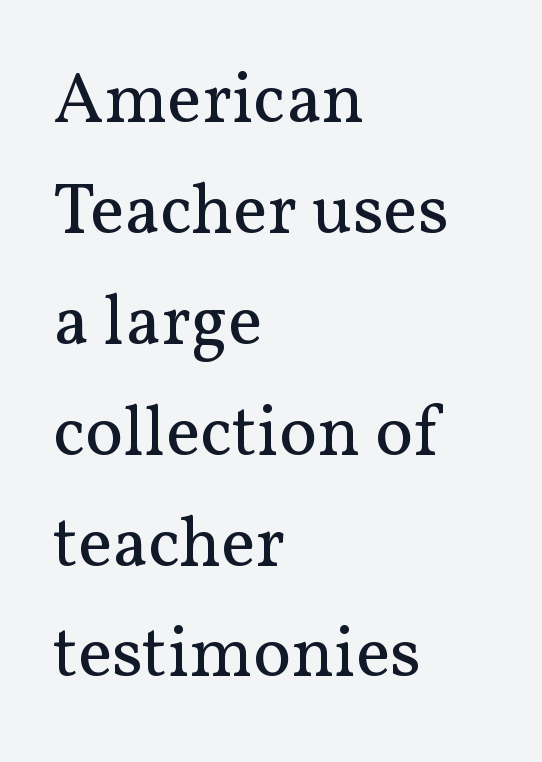
Q: Is the text bold? A: No.
Q: Is the text italic (slanted)? A: No, it is upright.
Q: Is the typeface a serif or a sans-serif typeface? A: Serif.
Q: Is the text underlined? A: No.
Q: How is the paragraph aligned? A: Left-aligned.
Q: Is the spacing between letters normal or unusually wide? A: Normal.
Q: Is the spacing between lines tight, normal or loose? A: Normal.
Q: Width (condensed, normal, or wide)? A: Normal.
Q: Stroke contrast? A: Medium.
Q: x-height? A: Medium.
Q: Monospaced? A: No.
